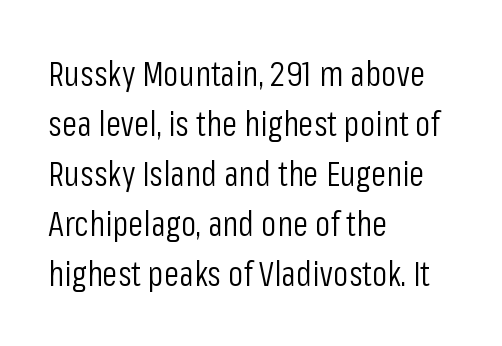
The lettering stays uniformly vertical, giving the passage a roman look. Think of a printed novel: that variable character pitch is what you see here. The typesetting does not lean heavy: it is not bold. A student would call this left alignment; a typographer would say flush left, rag right. The glyphs in this specimen are sans serif. The leading is moderate, giving the passage an even texture.
